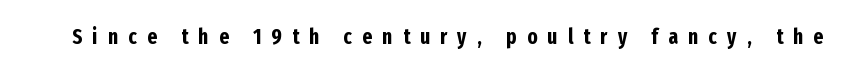
The image shows 21 px bold type, upright; set unusually wide letter spacing (+0.49 em), not underlined.
